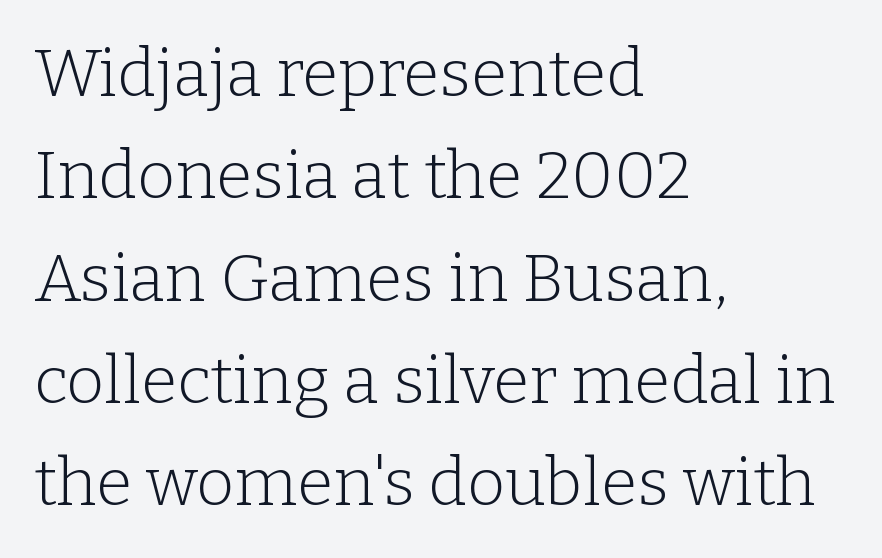
The image shows 66 px light serif type, upright; set left-aligned, normal line spacing (1.55x), normal letter spacing, not underlined; low stroke contrast and a medium x-height.
